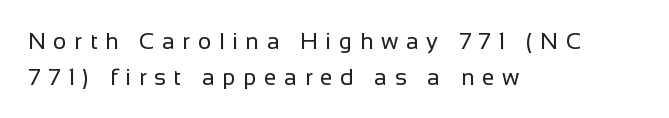
Q: Is the text bold? A: No.
Q: Is the text italic (slanted)? A: No, it is upright.
Q: Is the text underlined? A: No.
Q: How is the paragraph aligned? A: Left-aligned.
Q: Is the spacing between letters normal or unusually wide? A: Unusually wide.
Q: Is the spacing between lines tight, normal or loose? A: Normal.
